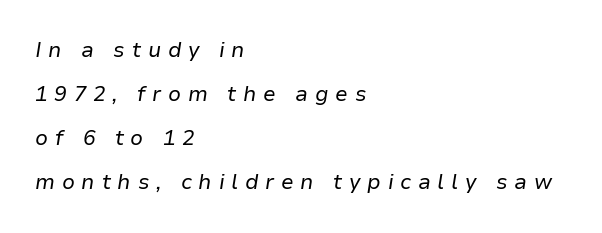
{"italic": "yes", "lean": "right", "slant_degrees": 9, "bold": "no", "underline": "no", "align": "left", "line_spacing": "loose", "line_spacing_ratio": 2.1, "letter_spacing": "wide", "letter_spacing_em": 0.32, "glyph_px": 21}
